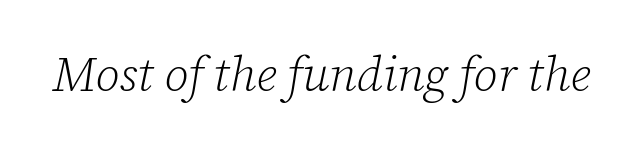
{"serif": "yes", "italic": "yes", "lean": "right", "slant_degrees": 12, "bold": "no", "weight": "light", "width": "normal", "stroke_contrast": "low", "x_height": "medium", "monospaced": "no", "underline": "no", "letter_spacing": "normal", "letter_spacing_em": 0.0, "glyph_px": 48}
